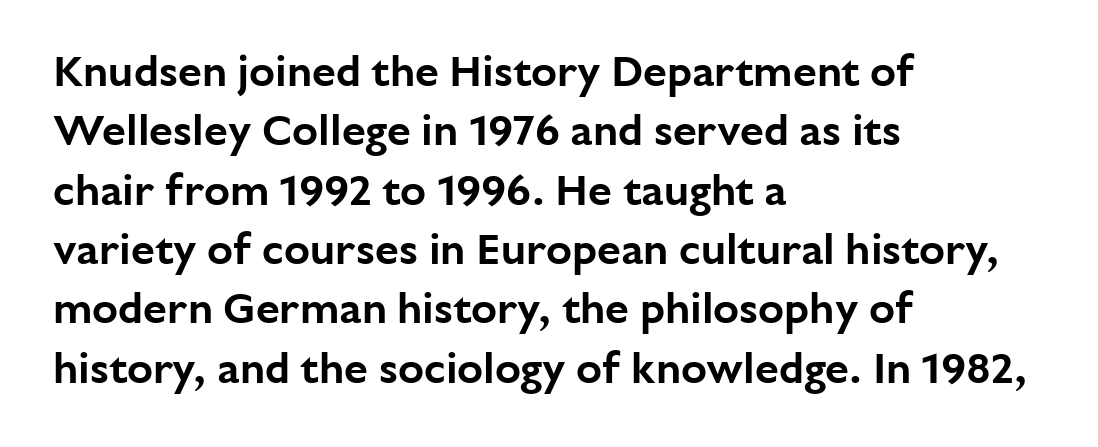
{"serif": "no", "italic": "no", "width": "normal", "stroke_contrast": "low", "x_height": "medium", "monospaced": "no", "underline": "no", "align": "left", "line_spacing": "normal", "line_spacing_ratio": 1.38, "letter_spacing": "normal", "letter_spacing_em": 0.0, "glyph_px": 43}
